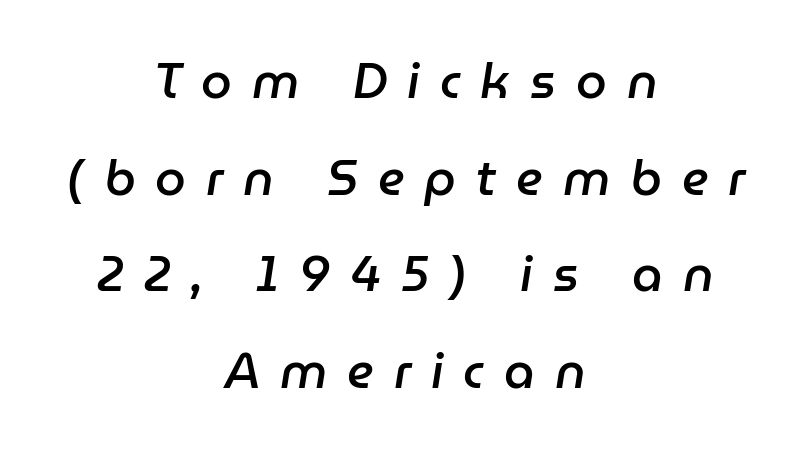
Line spacing here is loose. These lines carry some extra weight — a demibold, not a full bold. Line starts and ends both wander, symmetrically. Each letter keeps its own natural width here, so spacing adapts to shape. The strip under each line holds only bare page. The font's italic variant was chosen for this text.
